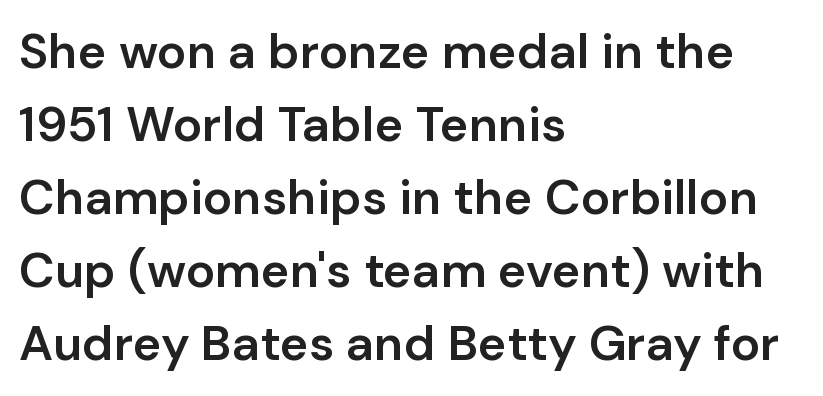
{"serif": "no", "italic": "no", "bold": "semi", "weight": "semibold", "width": "normal", "stroke_contrast": "low", "x_height": "medium", "monospaced": "no", "underline": "no", "align": "left", "line_spacing": "normal", "line_spacing_ratio": 1.49, "letter_spacing": "normal", "letter_spacing_em": 0.0, "glyph_px": 49}
